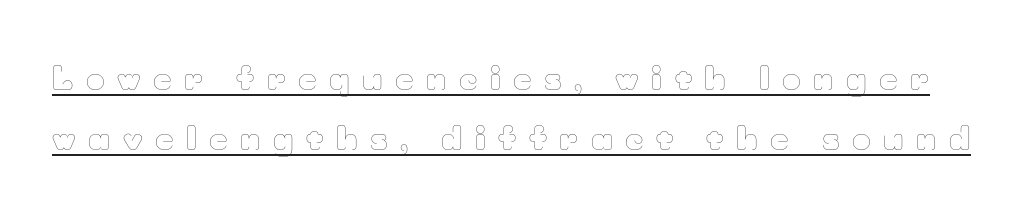
Vertical stems look standard width or narrower in stroke. The words here are underlined. There is plenty of visible air inserted between adjacent glyphs. Here the designer chose a conventional face with non-uniform glyph widths. Do the letters lean? They stand straight.
